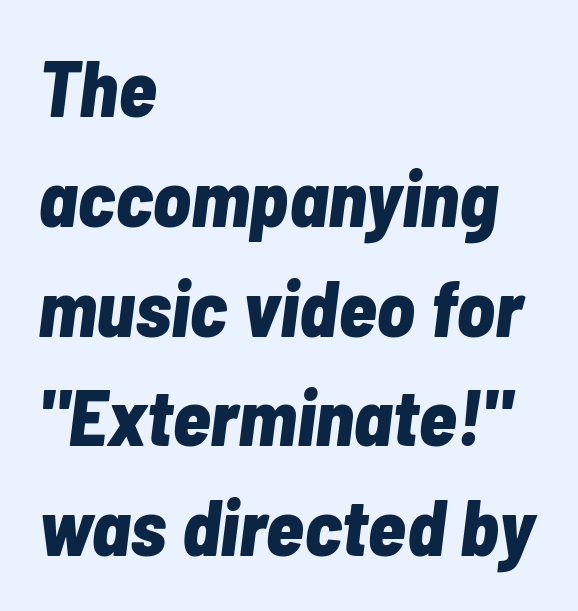
{"italic": "yes", "lean": "right", "slant_degrees": 7, "bold": "yes", "weight": "bold", "width": "condensed", "stroke_contrast": "low", "x_height": "medium", "monospaced": "no", "underline": "no", "align": "left", "line_spacing": "normal", "line_spacing_ratio": 1.39, "letter_spacing": "normal", "letter_spacing_em": 0.0, "glyph_px": 79}
